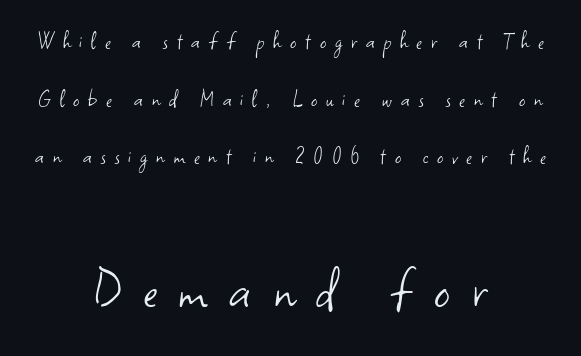
The image shows 62 px light sans-serif type; set centered, loose line spacing (2.31x), unusually wide letter spacing (+0.35 em), not underlined; the second (bottom) block is 2.48x larger; low stroke contrast and a small x-height.
